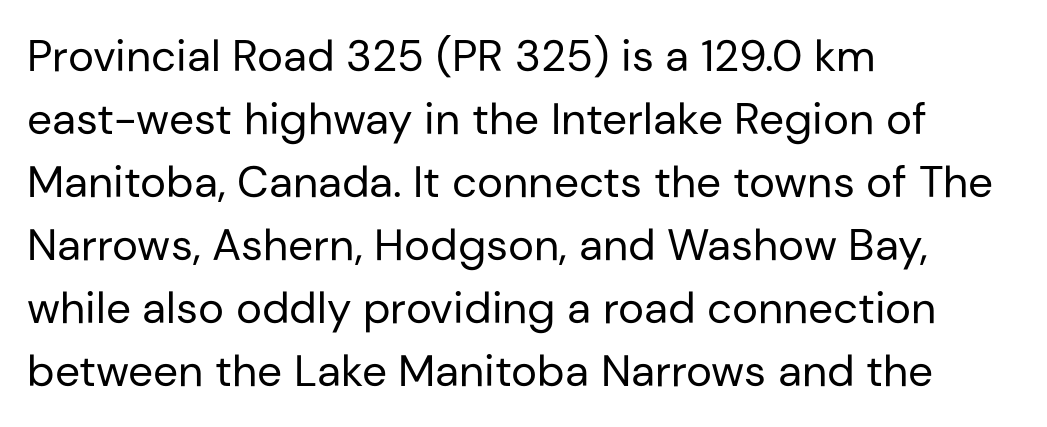
The image shows 44 px regular-weight sans-serif type, upright; set left-aligned, normal line spacing (1.43x), normal letter spacing, not underlined; low stroke contrast and a medium x-height.
